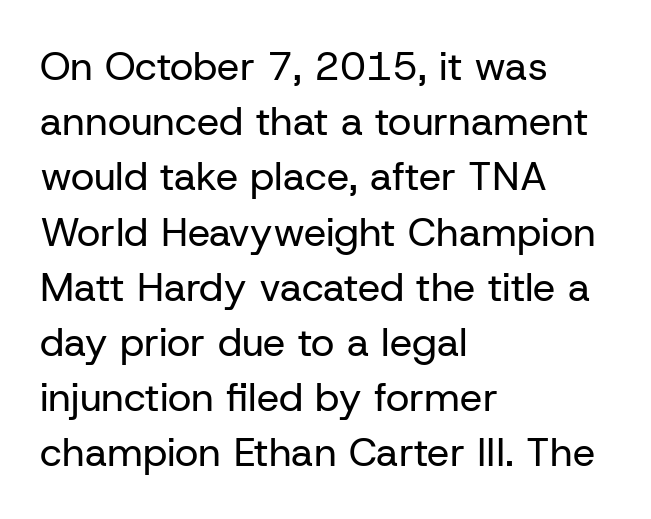
{"serif": "no", "italic": "no", "bold": "no", "weight": "regular", "width": "normal", "stroke_contrast": "low", "x_height": "medium", "monospaced": "no", "underline": "no", "align": "left", "line_spacing": "normal", "line_spacing_ratio": 1.38, "letter_spacing": "normal", "letter_spacing_em": 0.0, "glyph_px": 40}
